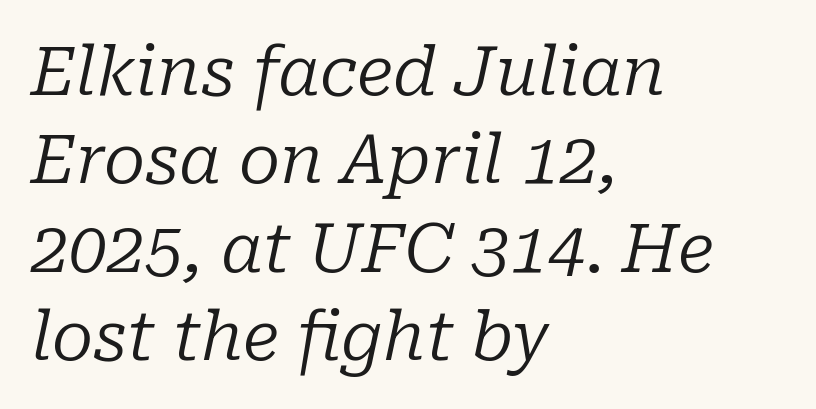
The image shows 68 px regular-weight serif type, italic (leaning right); set left-aligned, normal line spacing (1.3x), normal letter spacing, not underlined; low stroke contrast and a medium x-height.
